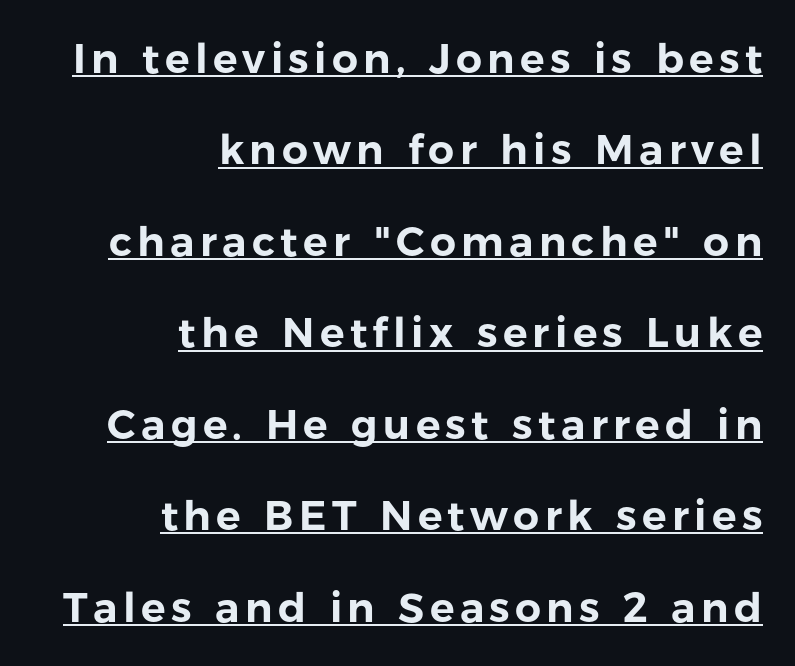
{"serif": "no", "italic": "no", "width": "normal", "stroke_contrast": "low", "x_height": "medium", "monospaced": "no", "underline": "yes", "align": "right", "line_spacing": "loose", "line_spacing_ratio": 2.23, "glyph_px": 41}
